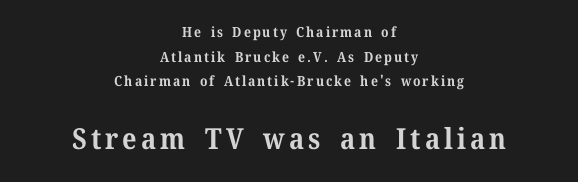
The image shows 29 px bold serif type, upright; set centered, line spacing 1.76x, not underlined; the second (bottom) block is 2.07x larger; medium stroke contrast and a medium x-height.
